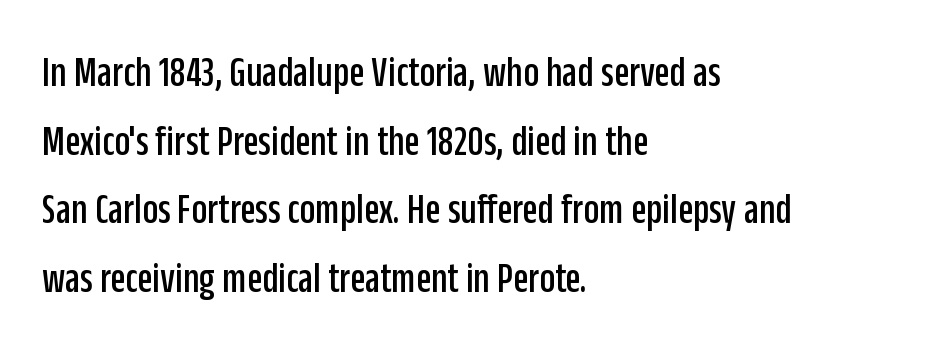
A clean baseline with only descenders dipping below it. The specimen reads as upright at a glance. How are the letters spaced? Ordinarily, with no added tracking. Grotesque or geometric, the face here clearly has no serifs. The rendering anchors every line to the left-hand side.
